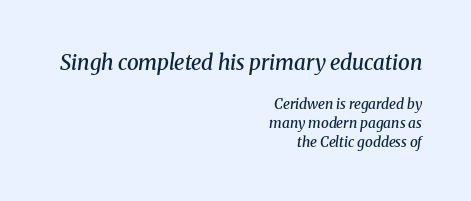
The image shows 21 px text type, italic (leaning right); set right-aligned, normal line spacing (1.38x), normal letter spacing, not underlined; the first (top) block is 1.5x larger.
